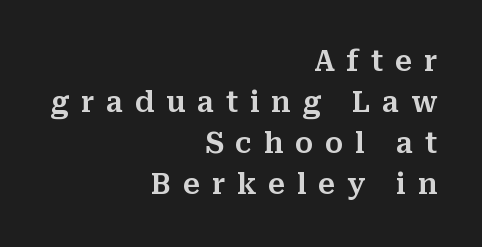
{"serif": "yes", "italic": "no", "width": "normal", "stroke_contrast": "medium", "x_height": "medium", "monospaced": "no", "underline": "no", "align": "right", "line_spacing": "normal", "line_spacing_ratio": 1.47, "letter_spacing": "wide", "letter_spacing_em": 0.42, "glyph_px": 28}
